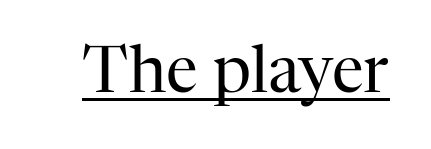
Q: Is the text bold? A: No.
Q: Is the text italic (slanted)? A: No, it is upright.
Q: Is the typeface a serif or a sans-serif typeface? A: Serif.
Q: Is the text underlined? A: Yes.
Q: Is the spacing between letters normal or unusually wide? A: Normal.
Q: Width (condensed, normal, or wide)? A: Normal.
Q: Stroke contrast? A: High.
Q: x-height? A: Medium.
Q: Monospaced? A: No.
